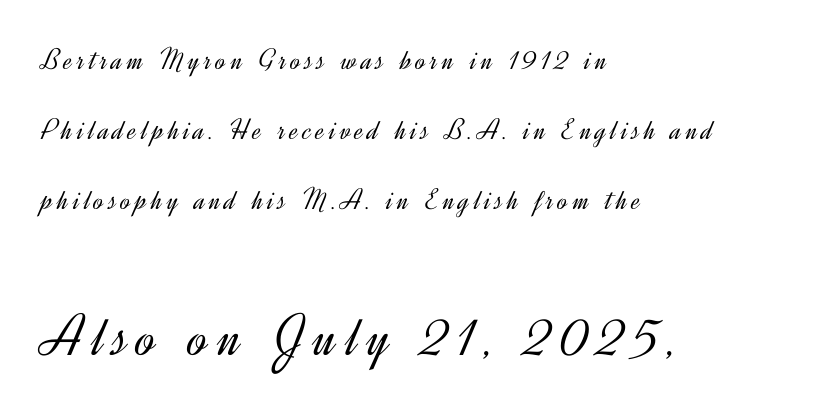
The image shows 60 px light sans-serif type; set left-aligned, loose line spacing (2.34x), not underlined; the second (bottom) block is 2.0x larger; a small x-height.
